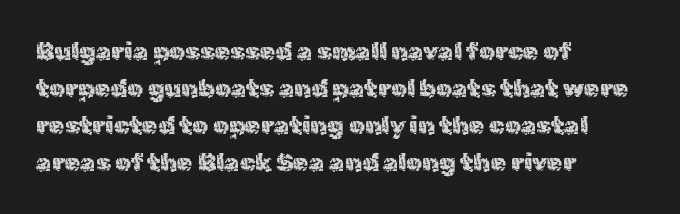
The space beneath each line is pristine and unruled. Compared with typical paragraphs, the rows here are spaced about the same. Notice how the passage keeps a crisp vertical edge on the left only. Short note: letters normally spaced.
